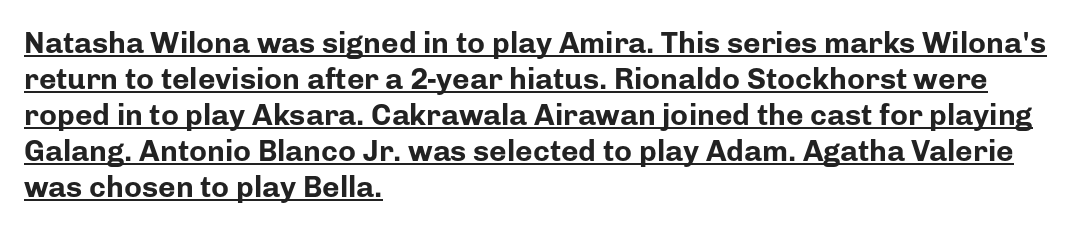
The image shows 30 px bold sans-serif type, upright; set left-aligned, line spacing 1.2x, normal letter spacing, underlined; low stroke contrast and a medium x-height.
